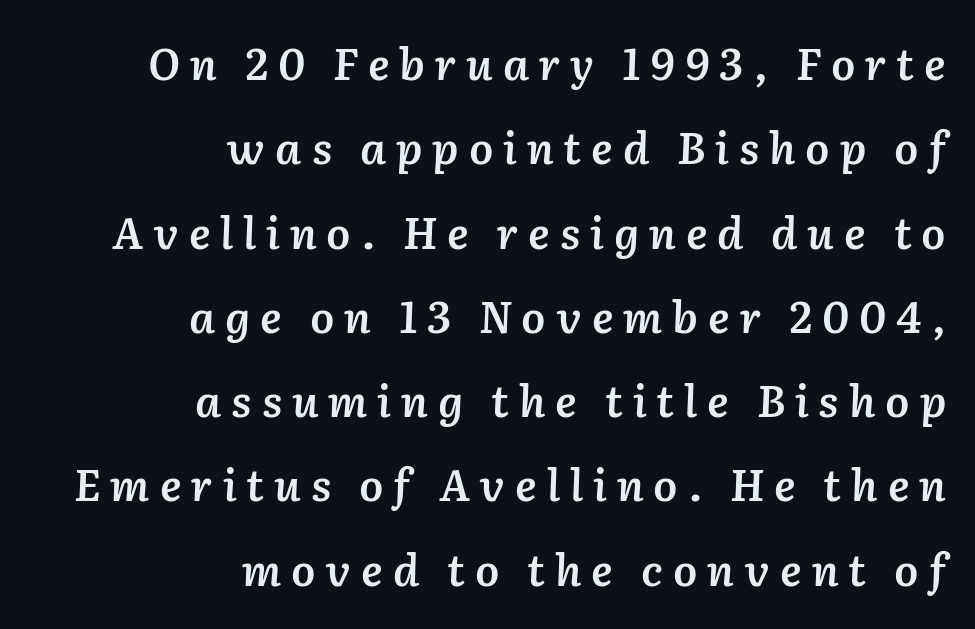
{"italic": "yes", "lean": "right", "slant_degrees": 2, "bold": "semi", "weight": "semibold", "width": "normal", "stroke_contrast": "low", "x_height": "medium", "monospaced": "no", "underline": "no", "align": "right", "line_spacing": "loose", "line_spacing_ratio": 1.96, "letter_spacing": "wide", "letter_spacing_em": 0.23, "glyph_px": 43}
